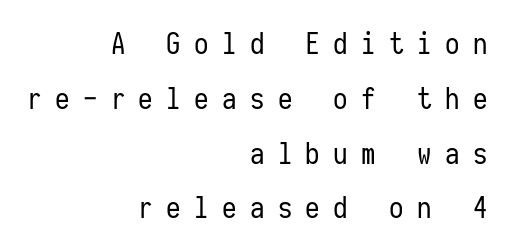
{"serif": "no", "italic": "no", "bold": "no", "weight": "regular", "width": "condensed", "stroke_contrast": "low", "x_height": "medium", "monospaced": "yes", "underline": "no", "align": "right", "line_spacing_ratio": 1.89, "letter_spacing": "wide", "letter_spacing_em": 0.46, "glyph_px": 29}
